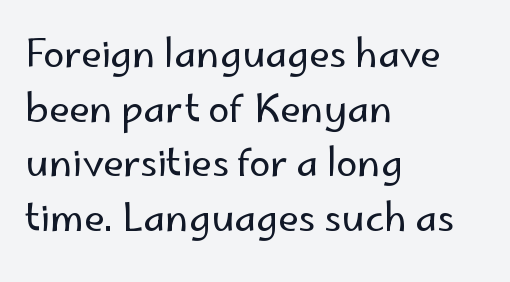
The image shows 38 px regular-weight sans-serif type, upright; set left-aligned, normal line spacing (1.44x), normal letter spacing, not underlined; low stroke contrast and a small x-height.
